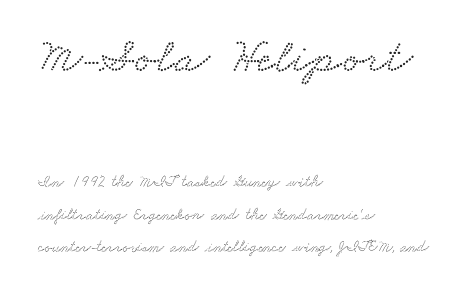
Look at the tracking — it's just the regular setting, nothing added. Rule under the text: the space is simply empty. A serif font was chosen for this passage. What's the leading like? Stretched, with rows far apart.
